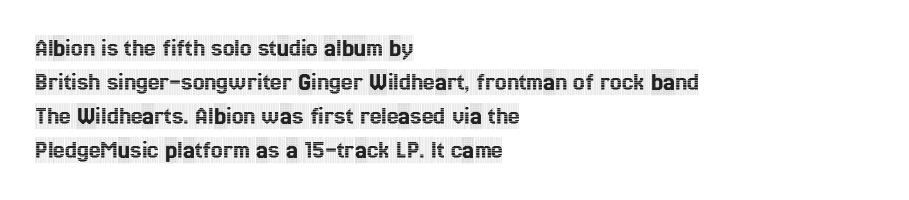
The passage is arranged the way most books set body copy — flush left. This is roman type, the default non-slanted kind. The rows are spaced the way most documents space them. The letterforms sit shoulder to shoulder at normal distance. Honestly, there is no underline to notice here at all.
